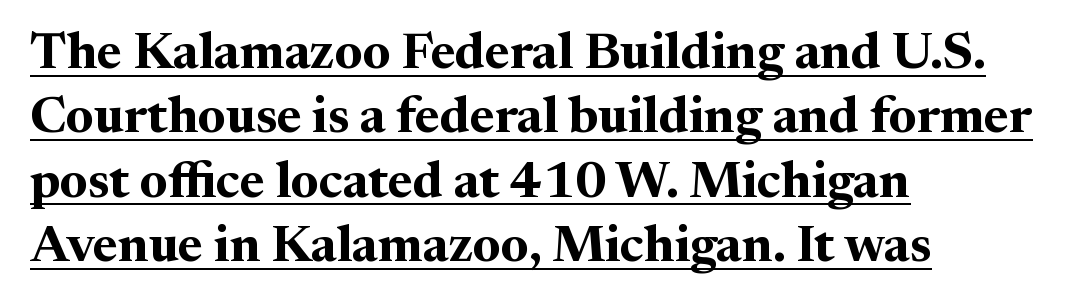
The image shows 51 px bold serif type, upright; set left-aligned, normal line spacing (1.26x), normal letter spacing, underlined; medium stroke contrast and a medium x-height.
